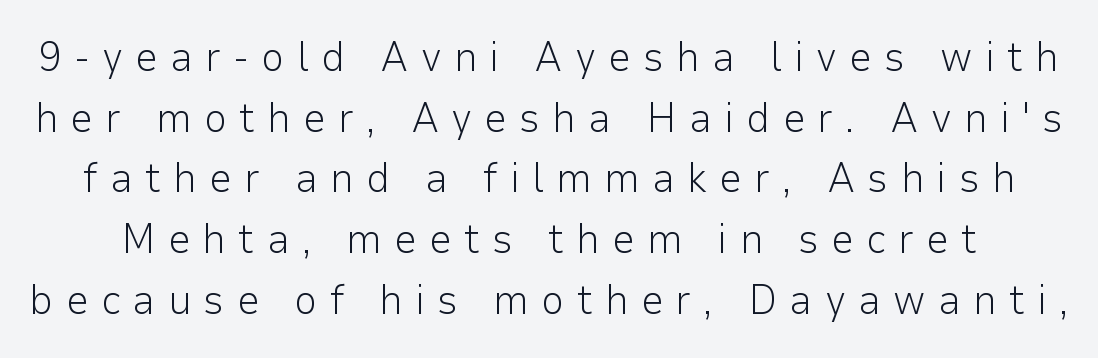
Q: Is the text bold? A: No.
Q: Is the text italic (slanted)? A: No, it is upright.
Q: Is the typeface a serif or a sans-serif typeface? A: Sans-serif.
Q: Is the text underlined? A: No.
Q: Is the spacing between letters normal or unusually wide? A: Unusually wide.
Q: Is the spacing between lines tight, normal or loose? A: Normal.
Q: Width (condensed, normal, or wide)? A: Normal.
Q: Stroke contrast? A: Low.
Q: x-height? A: Medium.
Q: Monospaced? A: No.
